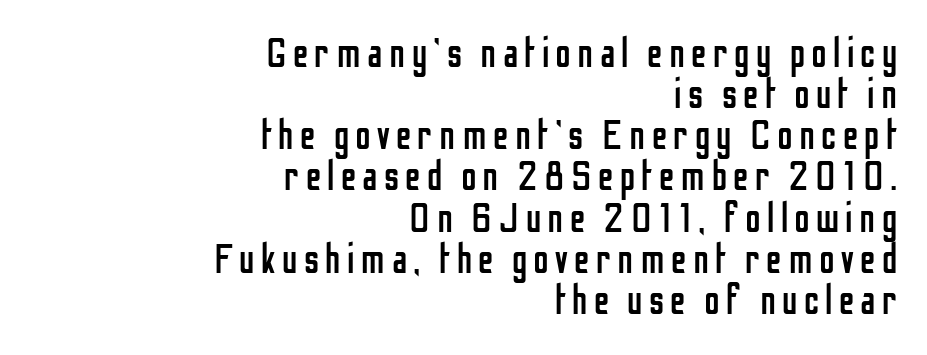
The compositor pushed each line to the right boundary. Clear beneath every line of the passage. Italic? Not at all — the glyphs are vertical. Check where the strokes stop: nothing finishes them off — pure sans. Heft: none added — not bold. You could not count columns in this text — the font is proportionally spaced.
